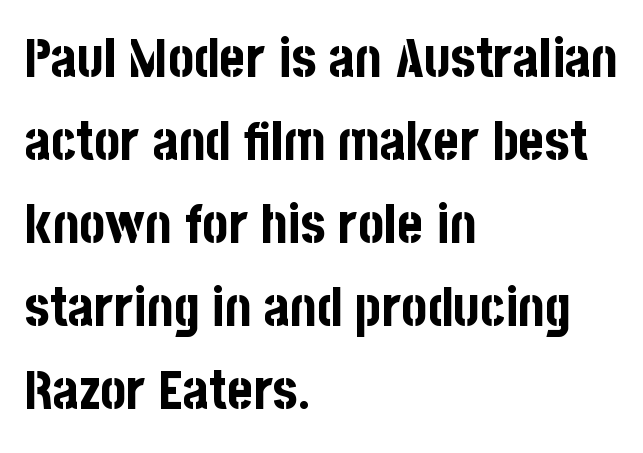
Q: Is the text bold? A: Yes.
Q: Is the text italic (slanted)? A: No, it is upright.
Q: Is the typeface a serif or a sans-serif typeface? A: Sans-serif.
Q: Is the text underlined? A: No.
Q: How is the paragraph aligned? A: Left-aligned.
Q: Is the spacing between letters normal or unusually wide? A: Normal.
Q: Is the spacing between lines tight, normal or loose? A: Normal.
Q: Width (condensed, normal, or wide)? A: Condensed.
Q: Stroke contrast? A: Low.
Q: x-height? A: Large.
Q: Monospaced? A: No.
